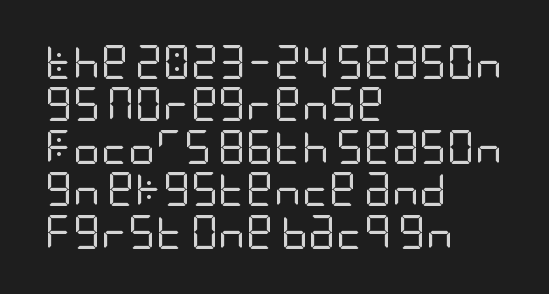
Clear beneath every line of the passage. Left-aligned paragraph, ragged on the right. To sum up the face: it is a sans, with no serifs. The lines sit at an ordinary, default distance from one another. Honestly, the letter spacing is just normal — you wouldn't notice it.
